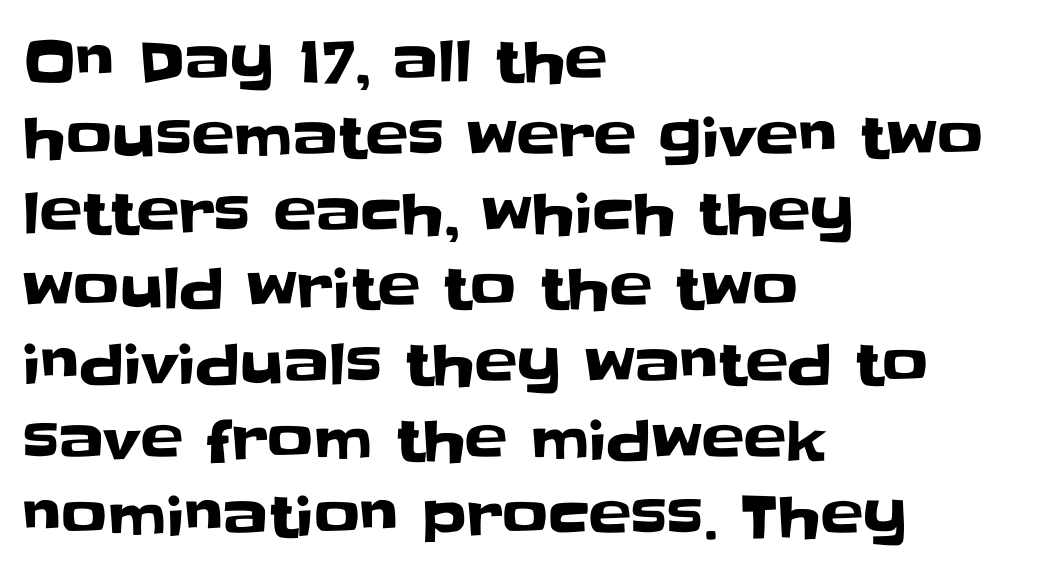
{"serif": "no", "italic": "no", "width": "normal", "stroke_contrast": "low", "x_height": "large", "monospaced": "no", "underline": "no", "align": "left", "line_spacing": "normal", "line_spacing_ratio": 1.33, "letter_spacing": "normal", "letter_spacing_em": 0.0, "glyph_px": 57}
